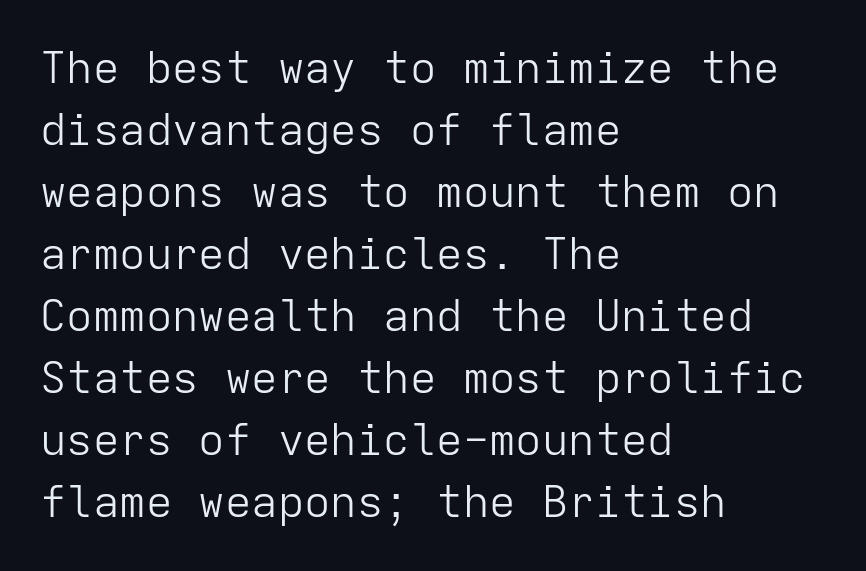
The lettering stays uniformly vertical, giving the passage a roman look. A typesetter would call this leading conventional body-copy spacing. The letters march in equal steps, a hallmark of fixed-pitch type. Any mark beneath the type? The region is blank.
